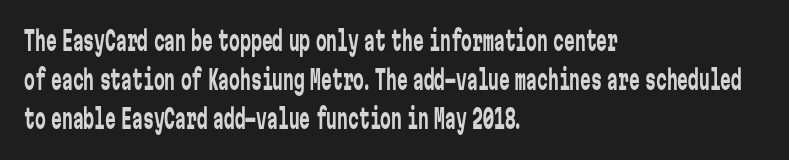
Q: Is the text bold? A: No.
Q: Is the text italic (slanted)? A: No, it is upright.
Q: Is the text underlined? A: No.
Q: How is the paragraph aligned? A: Left-aligned.
Q: Is the spacing between letters normal or unusually wide? A: Normal.
Q: Is the spacing between lines tight, normal or loose? A: Normal.
